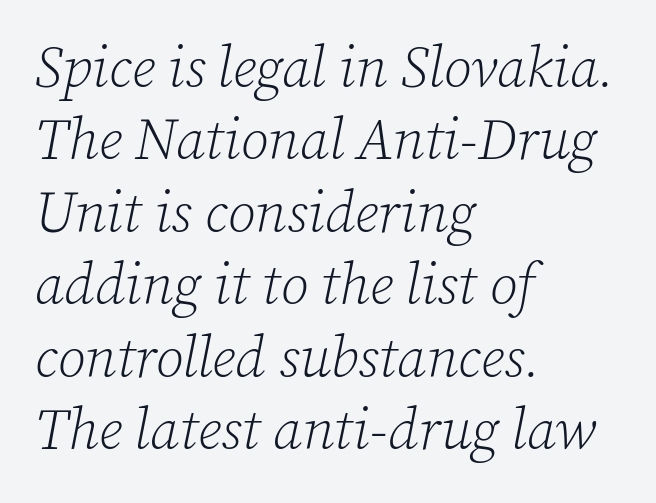
Q: Is the text bold? A: No.
Q: Is the text italic (slanted)? A: Yes, it leans right by about 12 degrees.
Q: Is the typeface a serif or a sans-serif typeface? A: Serif.
Q: Is the text underlined? A: No.
Q: How is the paragraph aligned? A: Left-aligned.
Q: Is the spacing between letters normal or unusually wide? A: Normal.
Q: Is the spacing between lines tight, normal or loose? A: Normal.
Q: Width (condensed, normal, or wide)? A: Normal.
Q: Stroke contrast? A: Low.
Q: x-height? A: Medium.
Q: Monospaced? A: No.
